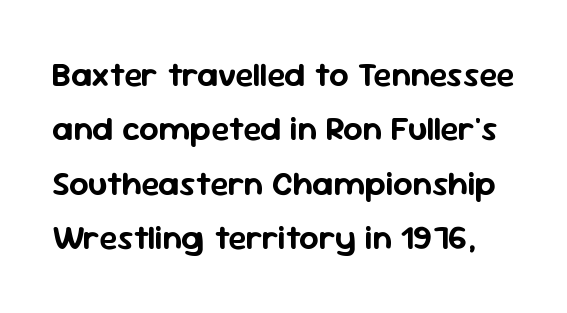
The image shows 34 px sans-serif type, upright; set normal line spacing (1.6x), normal letter spacing, not underlined; low stroke contrast and a medium x-height.
